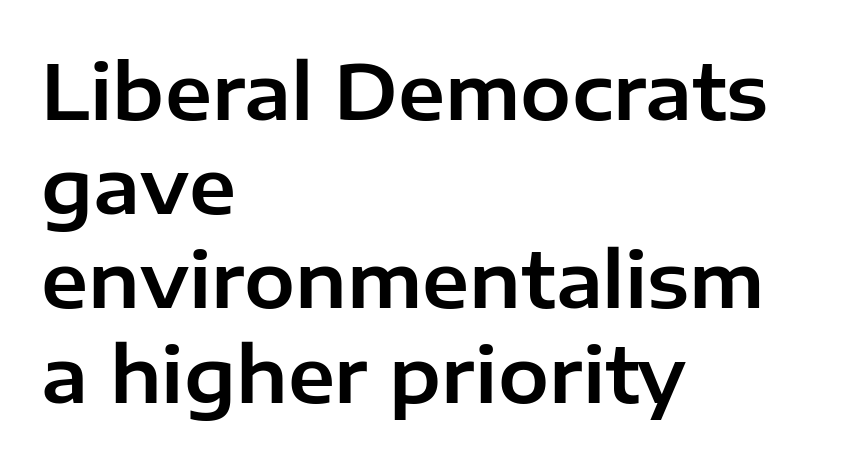
The area under the type is left untouched. This rendering uses left alignment, leaving the right contour irregular. The letters advance in unequal steps, a hallmark of proportional type. Characters follow at the spacing the type designer built in. The text was rendered using a sans face with plain stroke endings. Unlike italic type, these characters show no tilt at all.
